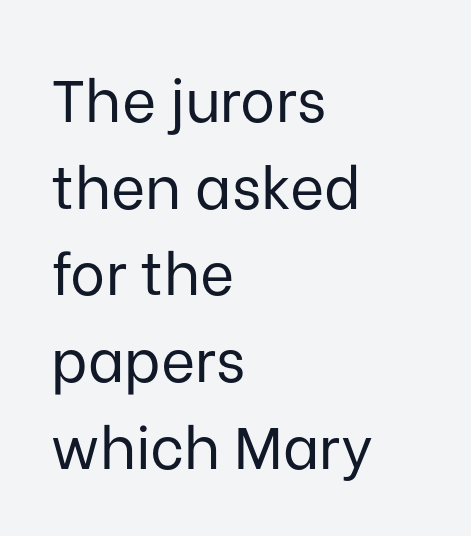
Casual observation: everything's shoved over to the left. The designer left line spacing at the default. The font is comparable to plain body text, perhaps lighter. What kind of face is this? One without serifs — a sans.
